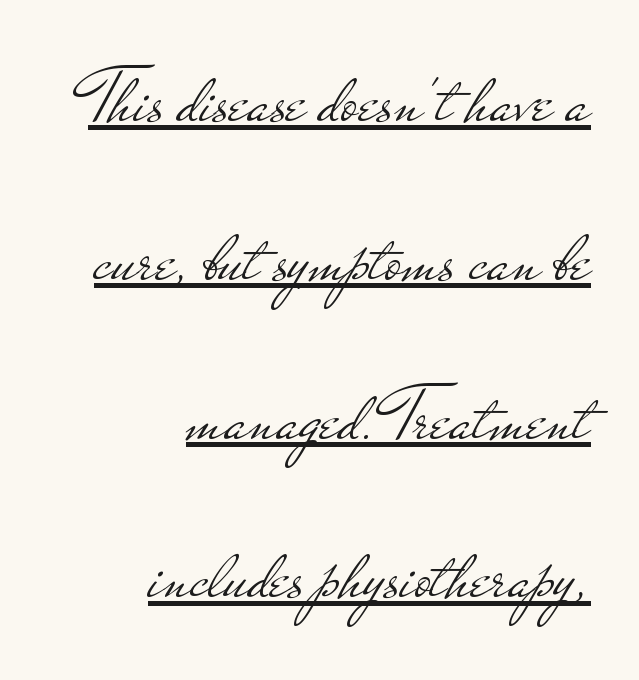
A student would call this right alignment; a typographer would say flush right, rag left. The face used here appears with an underline applied. Words appear dense and cohesive because spacing is normal. The letters carry no serifs — their stems end cleanly without finishing strokes. The face used here is proportionally spaced, like ordinary book or web type.
